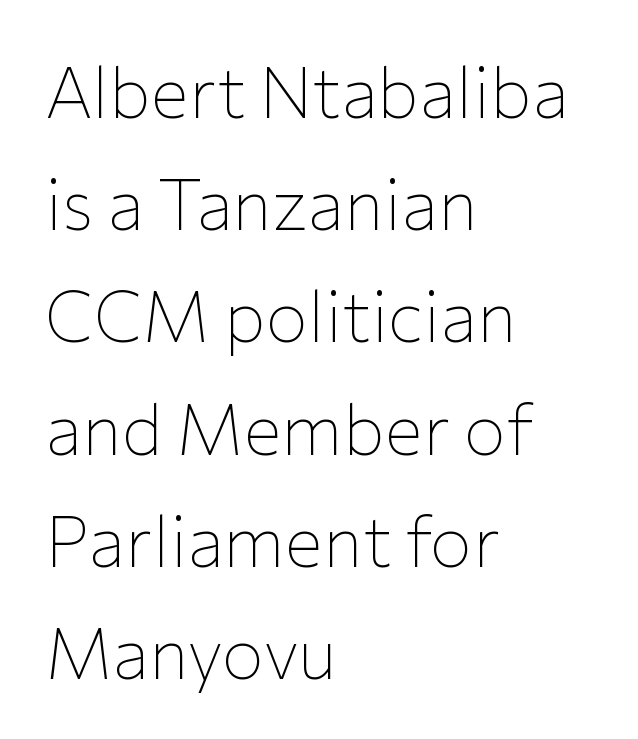
The image shows 71 px thin sans-serif type, upright; set left-aligned, normal line spacing (1.58x), normal letter spacing, not underlined; low stroke contrast and a medium x-height.
